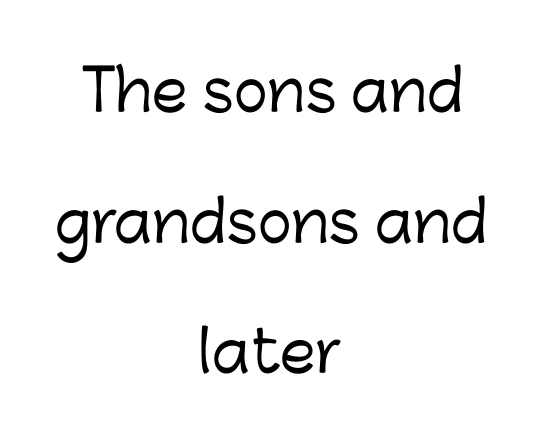
Q: Is the text italic (slanted)? A: No, it is upright.
Q: Is the typeface a serif or a sans-serif typeface? A: Sans-serif.
Q: Is the text underlined? A: No.
Q: How is the paragraph aligned? A: Centered.
Q: Is the spacing between letters normal or unusually wide? A: Normal.
Q: Is the spacing between lines tight, normal or loose? A: Loose.
Q: Width (condensed, normal, or wide)? A: Normal.
Q: Stroke contrast? A: Low.
Q: x-height? A: Medium.
Q: Monospaced? A: No.
